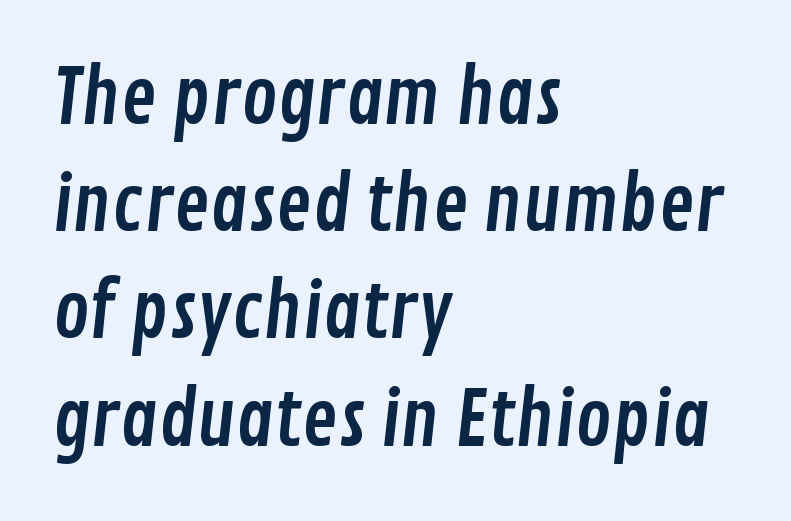
Q: Is the typeface a serif or a sans-serif typeface? A: Sans-serif.
Q: Is the text underlined? A: No.
Q: How is the paragraph aligned? A: Left-aligned.
Q: Is the spacing between letters normal or unusually wide? A: Normal.
Q: Is the spacing between lines tight, normal or loose? A: Normal.
Q: Width (condensed, normal, or wide)? A: Condensed.
Q: Stroke contrast? A: Low.
Q: x-height? A: Medium.
Q: Monospaced? A: No.
